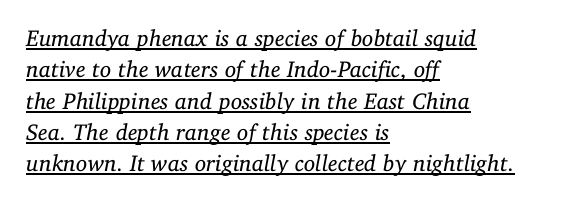
Q: Is the text bold? A: No.
Q: Is the text italic (slanted)? A: Yes, it leans right by about 11 degrees.
Q: Is the text underlined? A: Yes.
Q: How is the paragraph aligned? A: Left-aligned.
Q: Is the spacing between letters normal or unusually wide? A: Normal.
Q: Is the spacing between lines tight, normal or loose? A: Normal.
